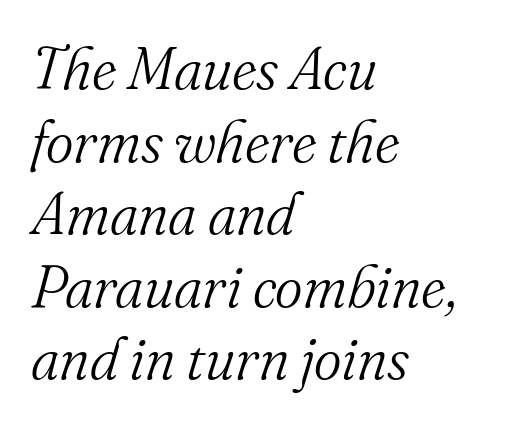
Q: Is the text bold? A: No.
Q: Is the text italic (slanted)? A: Yes, it leans right by about 16 degrees.
Q: Is the typeface a serif or a sans-serif typeface? A: Serif.
Q: Is the text underlined? A: No.
Q: How is the paragraph aligned? A: Left-aligned.
Q: Is the spacing between letters normal or unusually wide? A: Normal.
Q: Width (condensed, normal, or wide)? A: Normal.
Q: Stroke contrast? A: Medium.
Q: x-height? A: Small.
Q: Monospaced? A: No.
